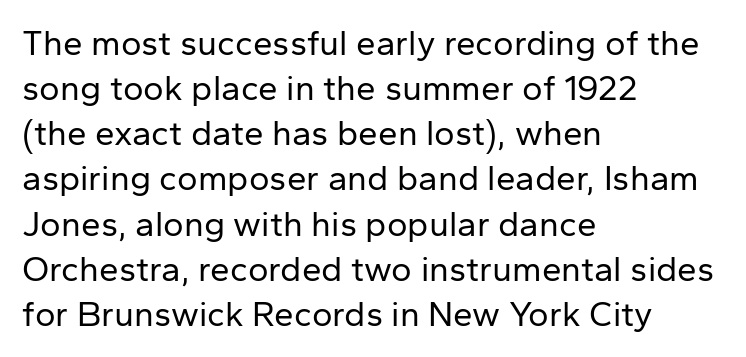
Q: Is the text bold? A: No.
Q: Is the text italic (slanted)? A: No, it is upright.
Q: Is the typeface a serif or a sans-serif typeface? A: Sans-serif.
Q: Is the text underlined? A: No.
Q: How is the paragraph aligned? A: Left-aligned.
Q: Is the spacing between letters normal or unusually wide? A: Normal.
Q: Is the spacing between lines tight, normal or loose? A: Normal.
Q: Width (condensed, normal, or wide)? A: Normal.
Q: Stroke contrast? A: Low.
Q: x-height? A: Medium.
Q: Monospaced? A: No.
